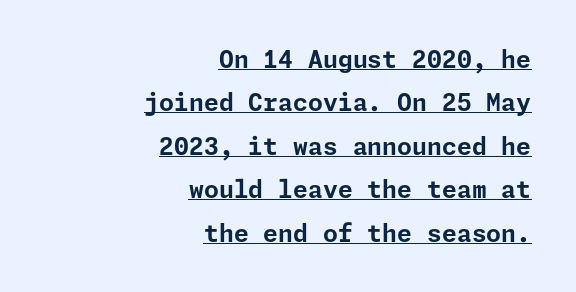
{"italic": "no", "bold": "yes", "underline": "yes", "align": "right", "line_spacing_ratio": 1.81, "letter_spacing": "normal", "letter_spacing_em": 0.0, "glyph_px": 24}
